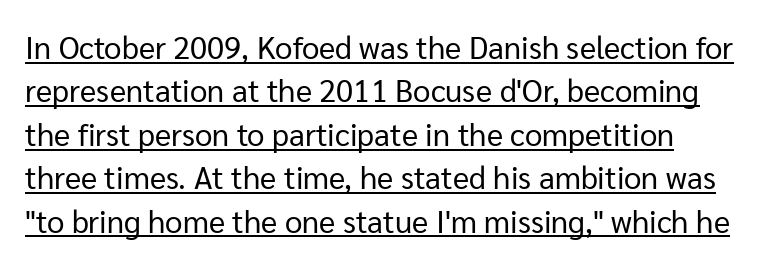
{"serif": "no", "italic": "no", "bold": "no", "weight": "regular", "width": "normal", "stroke_contrast": "low", "x_height": "medium", "monospaced": "no", "underline": "yes", "line_spacing": "normal", "line_spacing_ratio": 1.4, "letter_spacing": "normal", "letter_spacing_em": 0.0, "glyph_px": 31}
